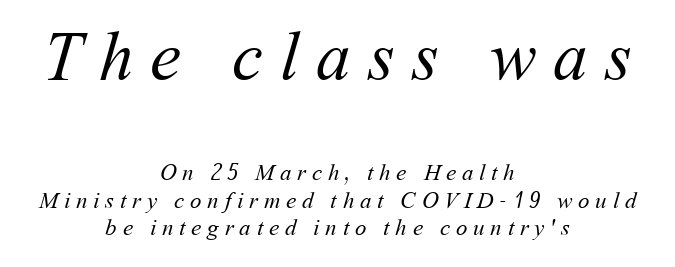
The image shows 69 px regular-weight type; set centered, line spacing 1.2x, unusually wide letter spacing (+0.25 em), not underlined; the first (top) block is 3.0x larger; medium stroke contrast and a medium x-height.
